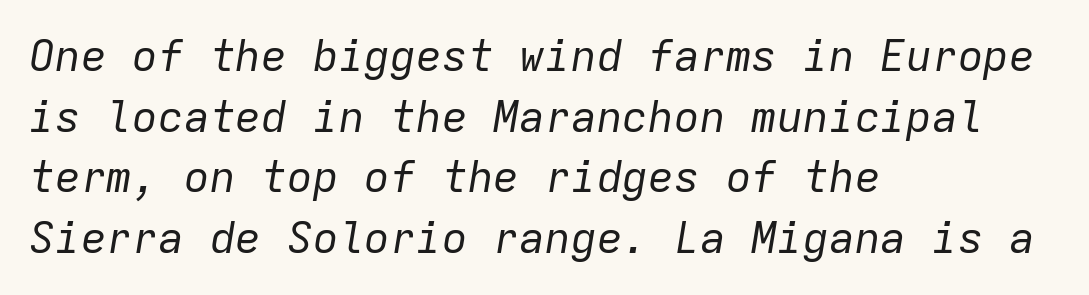
The image shows 43 px regular-weight type, italic (leaning right), monospaced; set left-aligned, normal line spacing (1.41x), normal letter spacing, not underlined; low stroke contrast and a medium x-height.
